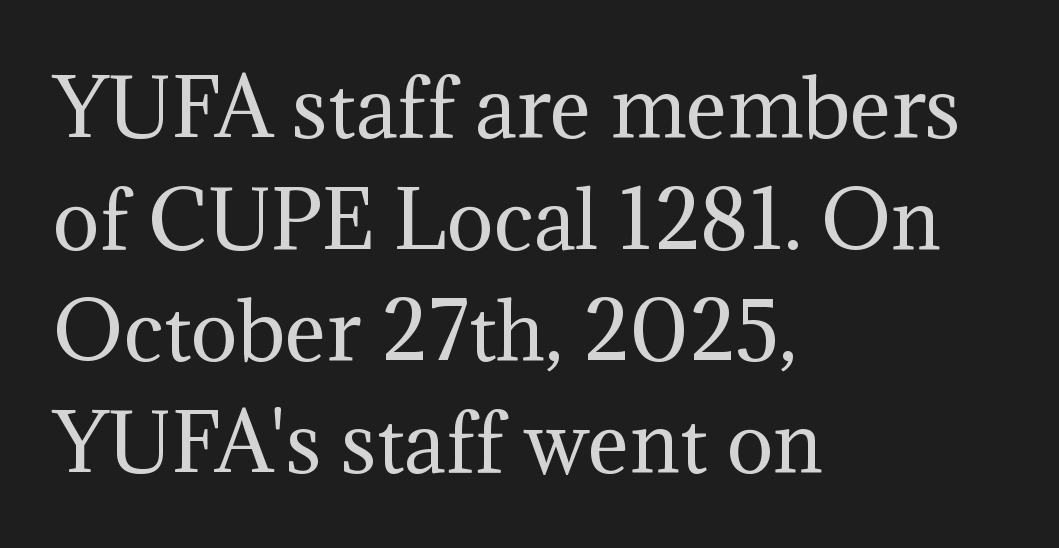
The image shows 78 px regular-weight serif type, upright; set left-aligned, normal line spacing (1.43x), normal letter spacing, not underlined; medium stroke contrast and a medium x-height.
